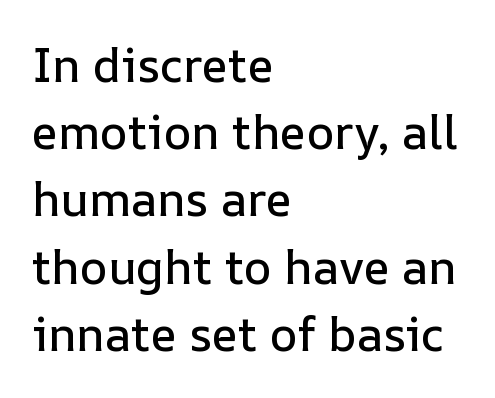
Q: Is the text italic (slanted)? A: No, it is upright.
Q: Is the text underlined? A: No.
Q: How is the paragraph aligned? A: Left-aligned.
Q: Is the spacing between letters normal or unusually wide? A: Normal.
Q: Is the spacing between lines tight, normal or loose? A: Normal.
Q: Width (condensed, normal, or wide)? A: Normal.
Q: Stroke contrast? A: Low.
Q: x-height? A: Medium.
Q: Monospaced? A: No.
